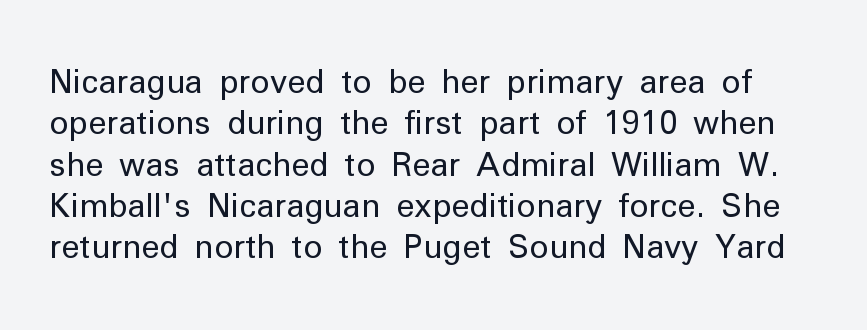
The image shows 32 px regular-weight sans-serif type, upright; set normal line spacing (1.29x), normal letter spacing, not underlined; low stroke contrast and a medium x-height.
